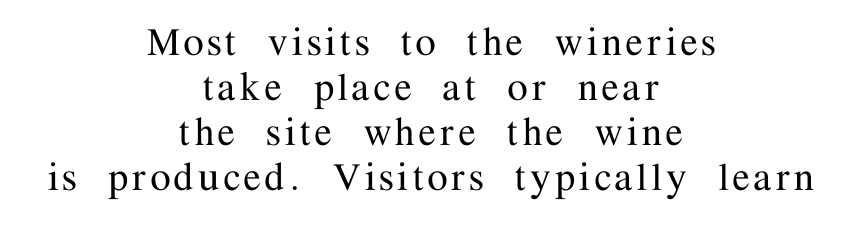
{"serif": "yes", "italic": "no", "width": "normal", "stroke_contrast": "medium", "x_height": "medium", "monospaced": "no", "underline": "no", "align": "center", "line_spacing": "tight", "line_spacing_ratio": 0.98, "glyph_px": 46}
